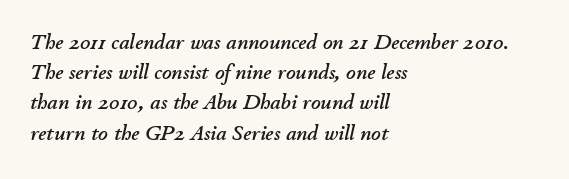
Check under the words: just untouched page. Regular leading. Line beginnings align vertically; line endings do not. These lines were composed using italics.
